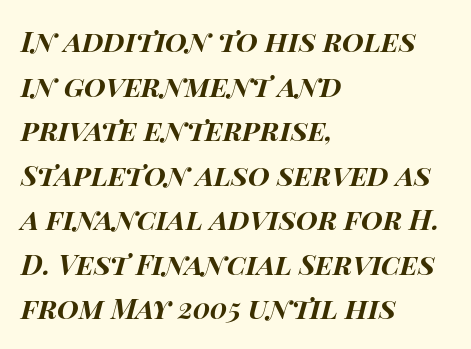
The block of text has a typical density, with ordinary space between rows. Proportional: the letters do not fall into vertical columns. These lines carry a lot of weight — the face is fully bold. One-word summary of the alignment: left.
